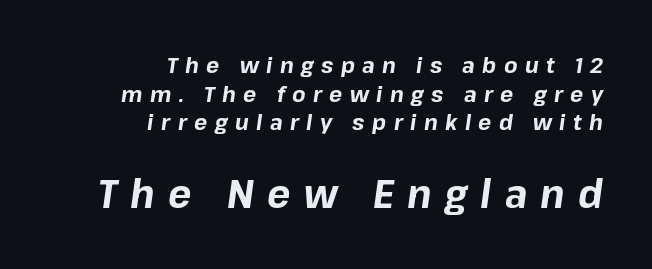
The image shows 39 px bold type, italic (leaning right); set right-aligned, normal line spacing (1.3x), unusually wide letter spacing (+0.34 em), not underlined; the second (bottom) block is 1.77x larger; low stroke contrast and a medium x-height.
